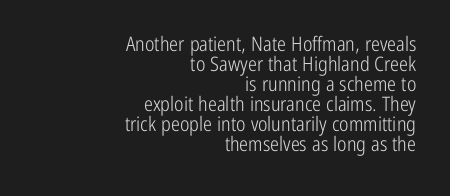
The image shows 20 px text type, upright; set right-aligned, tight line spacing (1.0x), normal letter spacing, not underlined.
